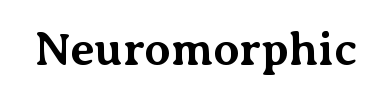
The image shows 47 px bold serif type, upright; set normal letter spacing, not underlined; medium stroke contrast and a medium x-height.
